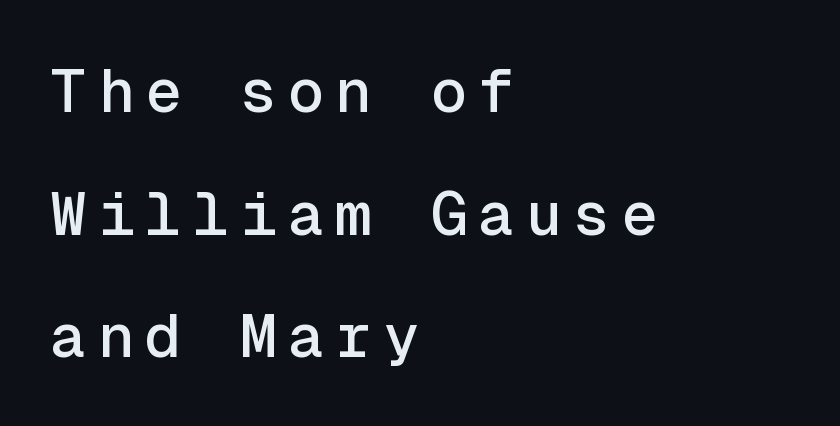
Spacing verdict: monospaced, one width for all characters. Where is the straight margin? On the left. Honestly, the rows look like they've been pulled way apart. Anything drawn beneath the words? Only blank space. The letters stand straight up with perfectly vertical stems. Font category for this specimen: sans-serif.
